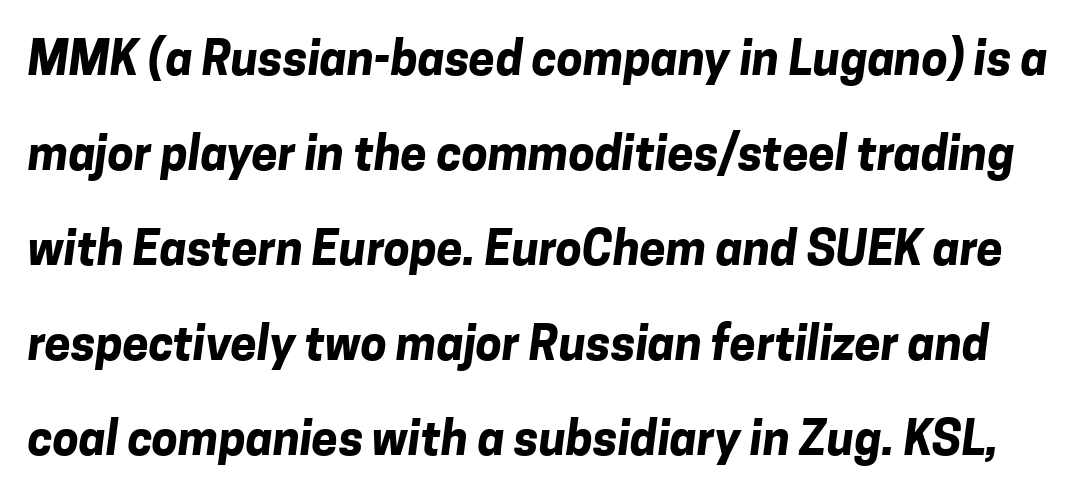
Q: Is the text bold? A: Yes.
Q: Is the typeface a serif or a sans-serif typeface? A: Sans-serif.
Q: Is the text underlined? A: No.
Q: Is the spacing between letters normal or unusually wide? A: Normal.
Q: Is the spacing between lines tight, normal or loose? A: Loose.
Q: Width (condensed, normal, or wide)? A: Normal.
Q: Stroke contrast? A: Low.
Q: x-height? A: Medium.
Q: Monospaced? A: No.
